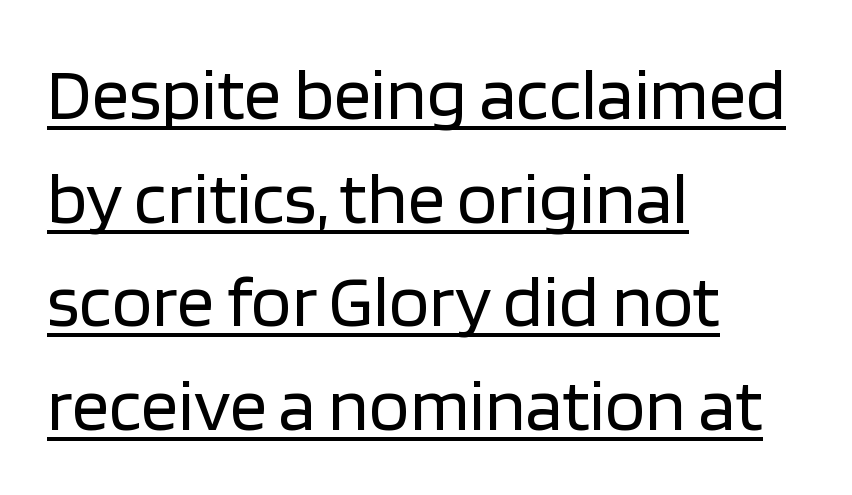
Q: Is the text bold? A: No.
Q: Is the text italic (slanted)? A: No, it is upright.
Q: Is the typeface a serif or a sans-serif typeface? A: Sans-serif.
Q: Is the text underlined? A: Yes.
Q: How is the paragraph aligned? A: Left-aligned.
Q: Is the spacing between letters normal or unusually wide? A: Normal.
Q: Is the spacing between lines tight, normal or loose? A: Normal.
Q: Width (condensed, normal, or wide)? A: Normal.
Q: Stroke contrast? A: Low.
Q: x-height? A: Large.
Q: Monospaced? A: No.
